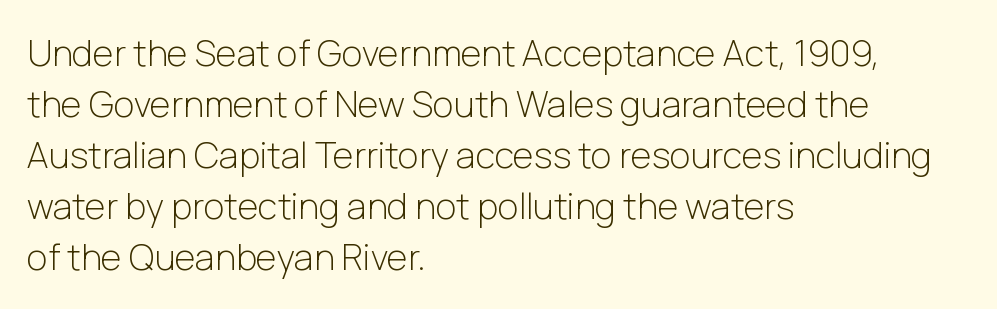
Q: Is the text bold? A: No.
Q: Is the text italic (slanted)? A: No, it is upright.
Q: Is the typeface a serif or a sans-serif typeface? A: Sans-serif.
Q: Is the text underlined? A: No.
Q: How is the paragraph aligned? A: Left-aligned.
Q: Is the spacing between letters normal or unusually wide? A: Normal.
Q: Is the spacing between lines tight, normal or loose? A: Normal.
Q: Width (condensed, normal, or wide)? A: Normal.
Q: Stroke contrast? A: Low.
Q: x-height? A: Medium.
Q: Monospaced? A: No.
